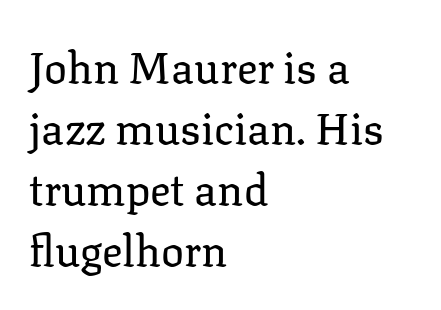
The image shows 43 px regular-weight serif type, upright; set left-aligned, normal line spacing (1.42x), normal letter spacing, not underlined; low stroke contrast and a medium x-height.
